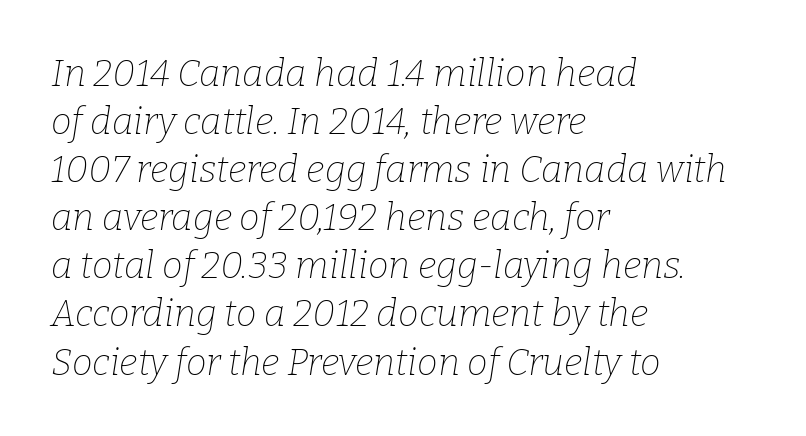
Q: Is the text bold? A: No.
Q: Is the text italic (slanted)? A: Yes, it leans right by about 9 degrees.
Q: Is the typeface a serif or a sans-serif typeface? A: Serif.
Q: Is the text underlined? A: No.
Q: How is the paragraph aligned? A: Left-aligned.
Q: Is the spacing between letters normal or unusually wide? A: Normal.
Q: Is the spacing between lines tight, normal or loose? A: Normal.
Q: Width (condensed, normal, or wide)? A: Normal.
Q: Stroke contrast? A: Low.
Q: x-height? A: Medium.
Q: Monospaced? A: No.
